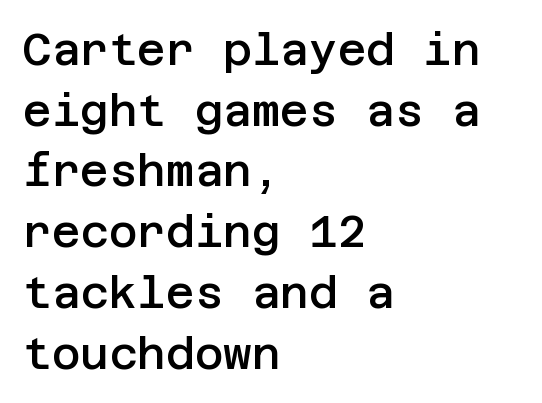
{"serif": "no", "italic": "no", "bold": "semi", "weight": "semibold", "width": "normal", "stroke_contrast": "low", "x_height": "large", "underline": "no", "align": "left", "line_spacing": "normal", "line_spacing_ratio": 1.38, "letter_spacing": "normal", "letter_spacing_em": 0.0, "glyph_px": 44}
